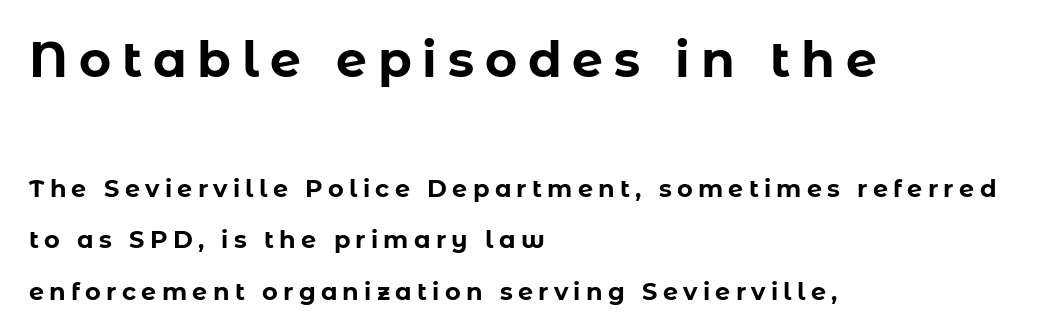
The image shows 49 px bold sans-serif type, upright; set left-aligned, loose line spacing (2.14x), unusually wide letter spacing (+0.22 em), not underlined; the first (top) block is 2.04x larger; low stroke contrast and a medium x-height.
